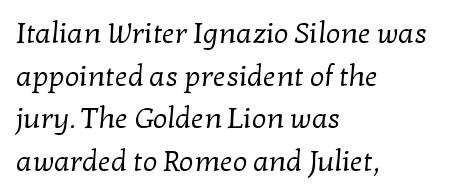
The image shows 29 px regular-weight serif type; set left-aligned, normal line spacing (1.47x), normal letter spacing, not underlined; low stroke contrast and a medium x-height.
